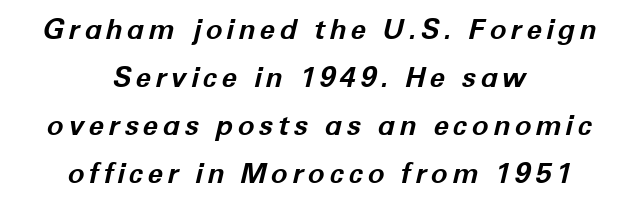
{"italic": "yes", "lean": "right", "slant_degrees": 12, "bold": "yes", "weight": "bold", "width": "normal", "stroke_contrast": "low", "x_height": "medium", "monospaced": "no", "underline": "no", "align": "center", "line_spacing_ratio": 1.72, "glyph_px": 28}
